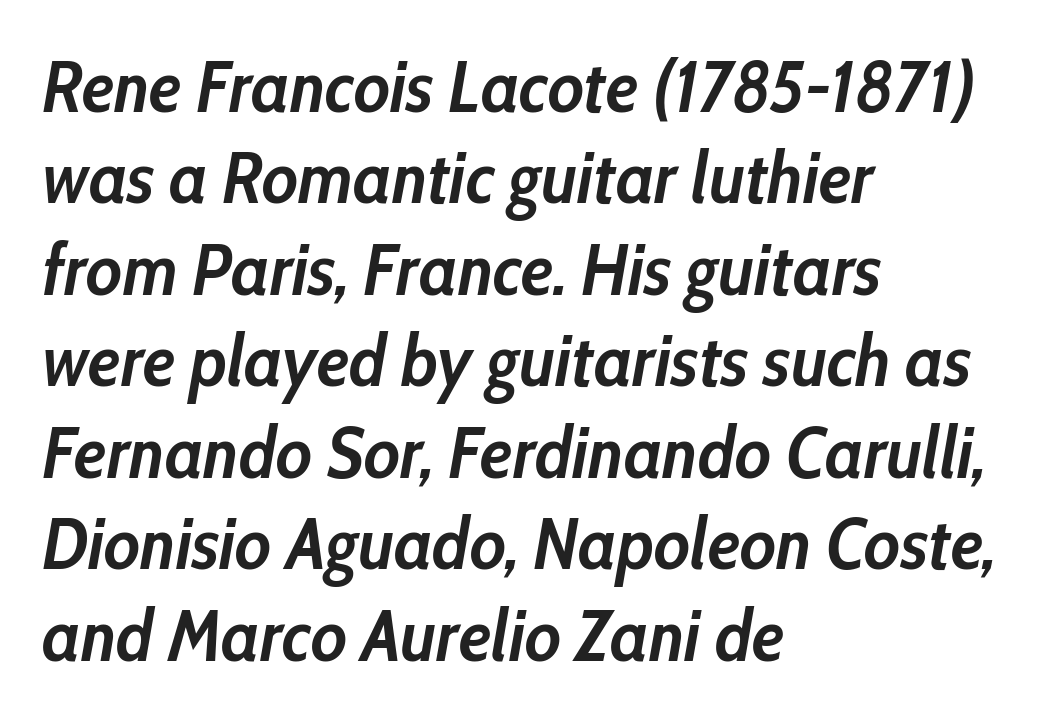
The image shows 72 px semibold, condensed type, italic (leaning right); set left-aligned, normal line spacing (1.27x), normal letter spacing, not underlined; low stroke contrast and a medium x-height.
